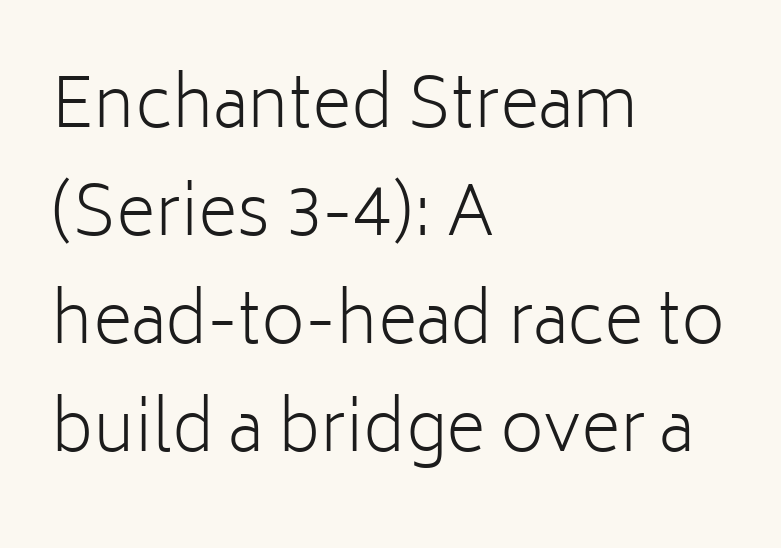
This sample has the flowing, uneven cadence of proportional lettering. Tracking value appears to be zero — textbook default spacing. One glance says typical: line gaps are just what's usual. Teacher's note: observe the even left margin — that is flush-left alignment.
